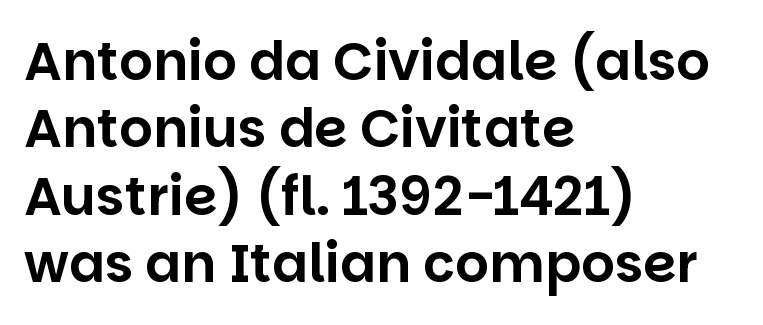
{"serif": "no", "italic": "no", "width": "normal", "stroke_contrast": "low", "x_height": "large", "monospaced": "no", "underline": "no", "align": "left", "line_spacing": "normal", "line_spacing_ratio": 1.27, "letter_spacing": "normal", "letter_spacing_em": 0.0, "glyph_px": 53}
